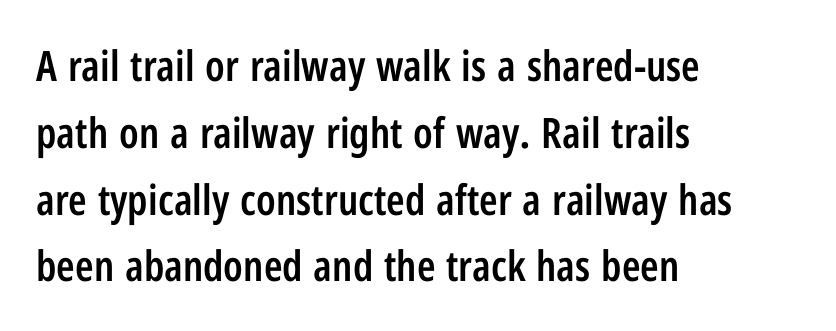
Q: Is the text bold? A: Semi-bold.
Q: Is the text italic (slanted)? A: No, it is upright.
Q: Is the typeface a serif or a sans-serif typeface? A: Sans-serif.
Q: Is the text underlined? A: No.
Q: How is the paragraph aligned? A: Left-aligned.
Q: Is the spacing between letters normal or unusually wide? A: Normal.
Q: Is the spacing between lines tight, normal or loose? A: Normal.
Q: Width (condensed, normal, or wide)? A: Condensed.
Q: Stroke contrast? A: Low.
Q: x-height? A: Medium.
Q: Monospaced? A: No.
